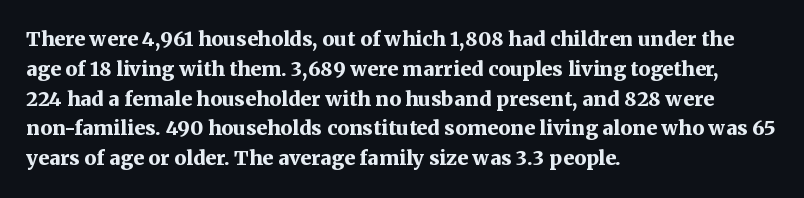
Q: Is the text bold? A: Yes.
Q: Is the text italic (slanted)? A: No, it is upright.
Q: Is the text underlined? A: No.
Q: How is the paragraph aligned? A: Left-aligned.
Q: Is the spacing between letters normal or unusually wide? A: Normal.
Q: Is the spacing between lines tight, normal or loose? A: Normal.
